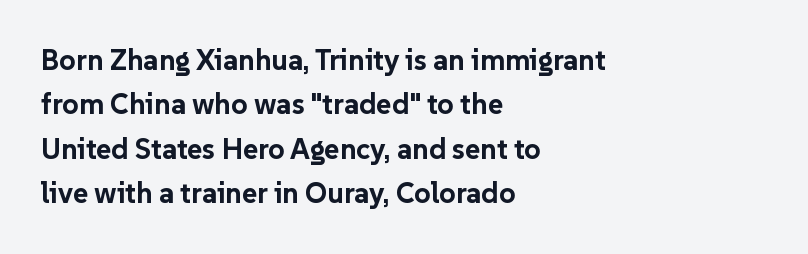
{"serif": "no", "italic": "no", "bold": "yes", "weight": "bold", "width": "normal", "stroke_contrast": "low", "x_height": "medium", "monospaced": "no", "underline": "no", "align": "left", "line_spacing": "normal", "line_spacing_ratio": 1.53, "letter_spacing": "normal", "letter_spacing_em": 0.0, "glyph_px": 29}
